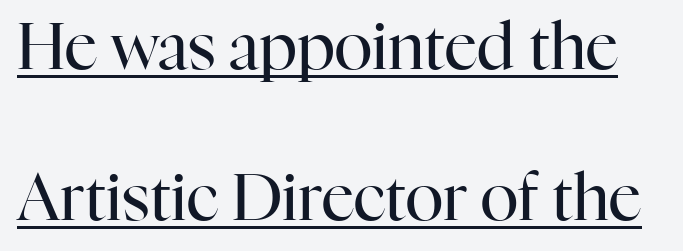
Q: Is the text bold? A: No.
Q: Is the text italic (slanted)? A: No, it is upright.
Q: Is the typeface a serif or a sans-serif typeface? A: Serif.
Q: Is the text underlined? A: Yes.
Q: Is the spacing between letters normal or unusually wide? A: Normal.
Q: Is the spacing between lines tight, normal or loose? A: Loose.
Q: Width (condensed, normal, or wide)? A: Normal.
Q: Stroke contrast? A: High.
Q: x-height? A: Medium.
Q: Monospaced? A: No.
